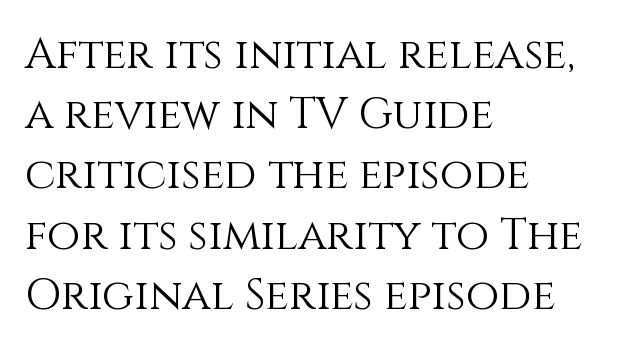
Think of a printed novel: that variable character pitch is what you see here. The tracking reads as untouched default to a designer's eye. The space beneath each line is pristine and unruled. This reads as an unemphasized weight, regular at the heaviest. Is there much room between lines? A standard amount, neither cramped nor airy.
